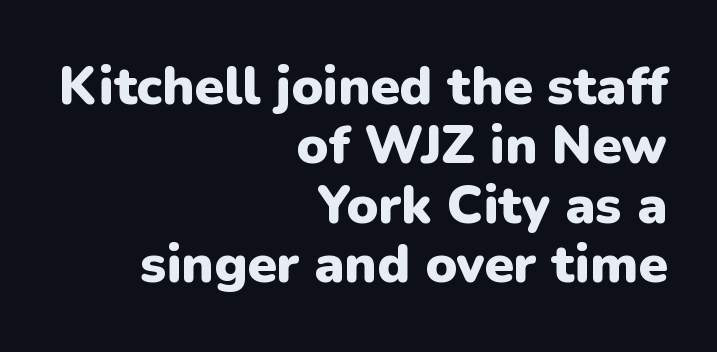
The image shows 53 px heavy sans-serif type, upright; set right-aligned, tight line spacing (1.12x), normal letter spacing, not underlined; low stroke contrast and a medium x-height.
